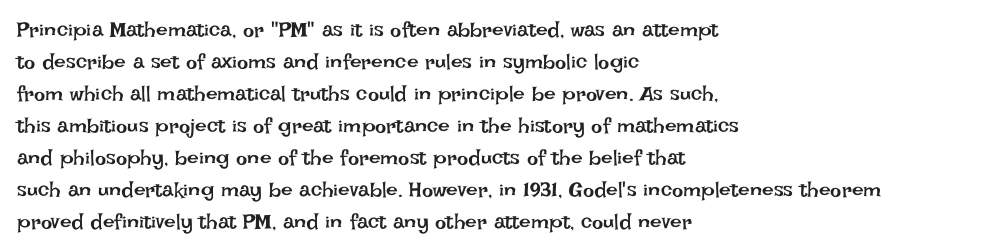
{"italic": "no", "bold": "no", "underline": "no", "align": "left", "line_spacing": "normal", "line_spacing_ratio": 1.52, "letter_spacing": "normal", "letter_spacing_em": 0.0, "glyph_px": 21}
